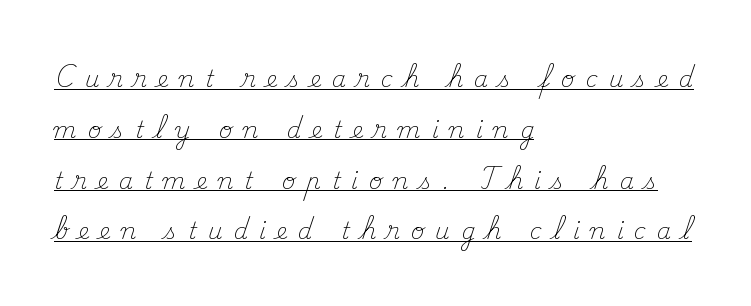
Leading is clearly above the norm, producing a sparse column. Like a heading marked for emphasis, these lines bear an underscore. A classic flush-left, rag-right setting is used for this passage. Is the type heavy? It reads as light-to-regular instead.
